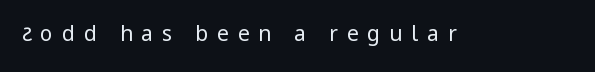
The image shows 21 px text type, upright; set unusually wide letter spacing (+0.42 em), not underlined.
